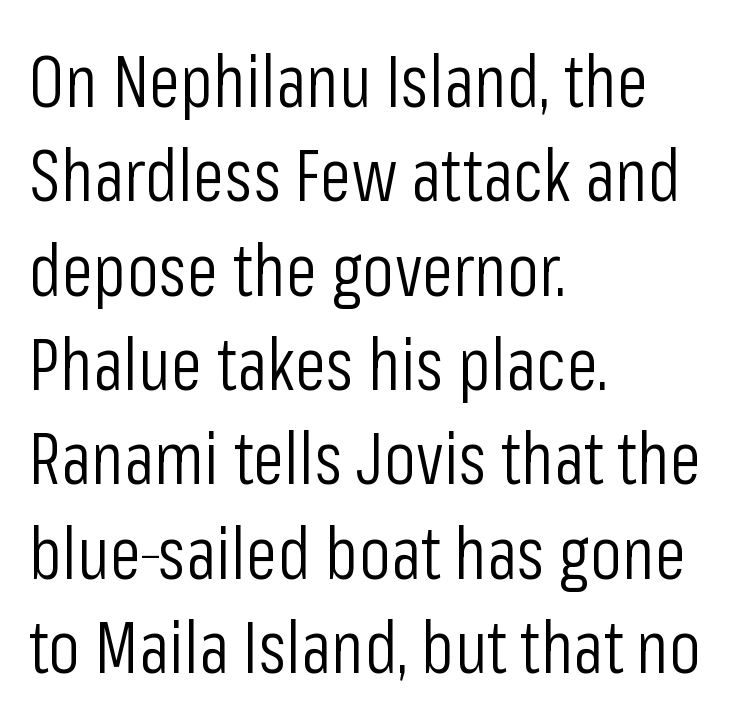
{"serif": "no", "italic": "no", "bold": "no", "weight": "light", "width": "condensed", "stroke_contrast": "low", "x_height": "medium", "monospaced": "no", "underline": "no", "align": "left", "line_spacing": "normal", "line_spacing_ratio": 1.31, "letter_spacing": "normal", "letter_spacing_em": 0.0, "glyph_px": 72}
